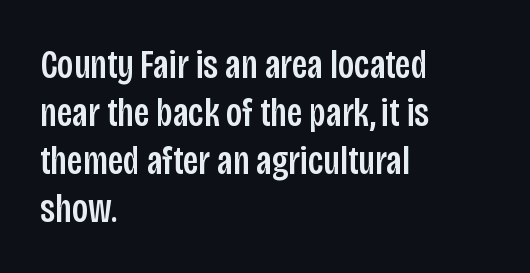
The image shows 40 px condensed sans-serif type, upright; set left-aligned, line spacing 1.2x, normal letter spacing, not underlined; low stroke contrast and a large x-height.
